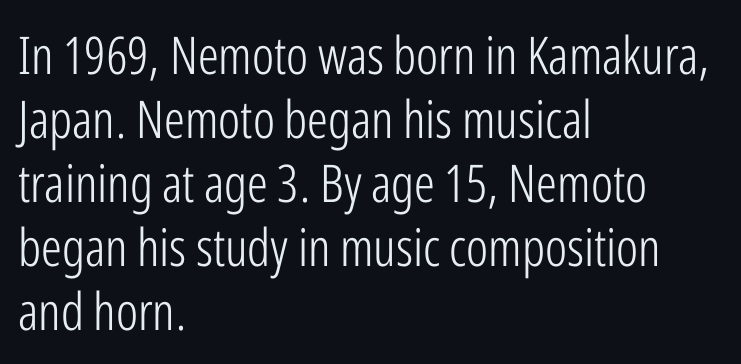
The image shows 52 px light, condensed sans-serif type, upright; set left-aligned, line spacing 1.23x, normal letter spacing, not underlined; low stroke contrast and a medium x-height.
